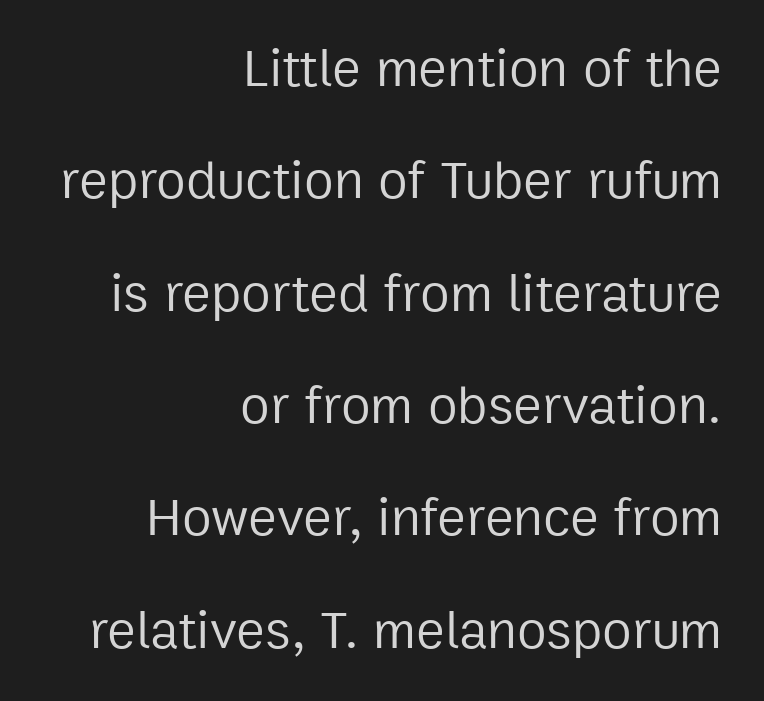
Q: Is the text bold? A: No.
Q: Is the text italic (slanted)? A: No, it is upright.
Q: Is the typeface a serif or a sans-serif typeface? A: Sans-serif.
Q: Is the text underlined? A: No.
Q: How is the paragraph aligned? A: Right-aligned.
Q: Is the spacing between letters normal or unusually wide? A: Normal.
Q: Is the spacing between lines tight, normal or loose? A: Loose.
Q: Width (condensed, normal, or wide)? A: Normal.
Q: Stroke contrast? A: Low.
Q: x-height? A: Medium.
Q: Monospaced? A: No.
